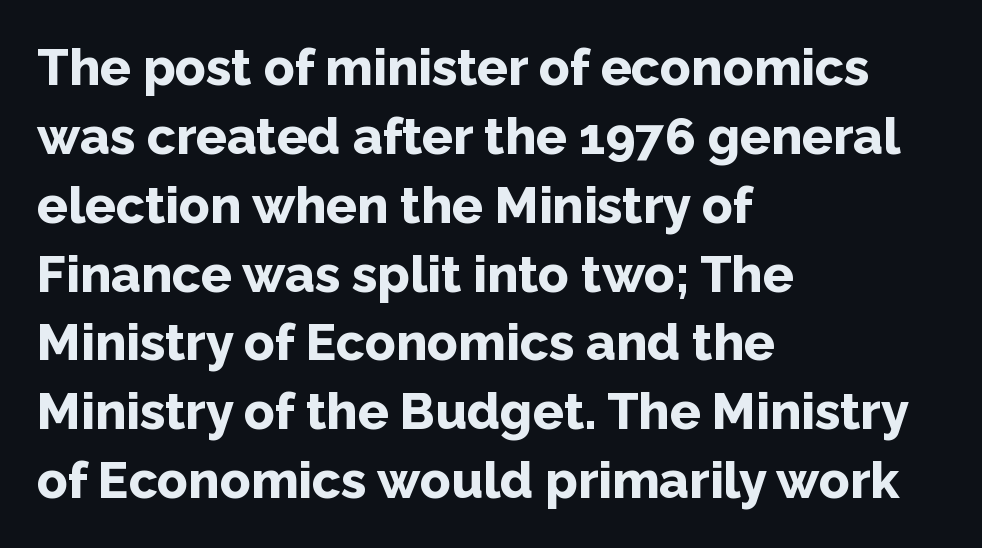
{"serif": "no", "italic": "no", "bold": "yes", "weight": "bold", "width": "normal", "stroke_contrast": "low", "x_height": "medium", "monospaced": "no", "underline": "no", "align": "left", "line_spacing": "normal", "line_spacing_ratio": 1.35, "letter_spacing": "normal", "letter_spacing_em": 0.0, "glyph_px": 51}
